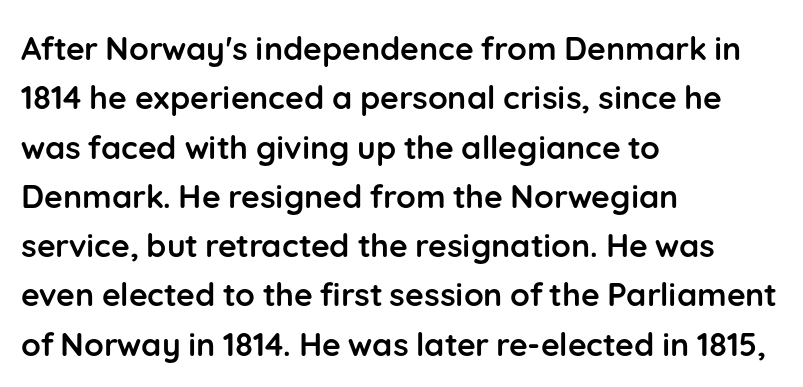
The image shows 32 px semibold sans-serif type, upright; set left-aligned, normal line spacing (1.54x), normal letter spacing, not underlined; low stroke contrast and a medium x-height.
